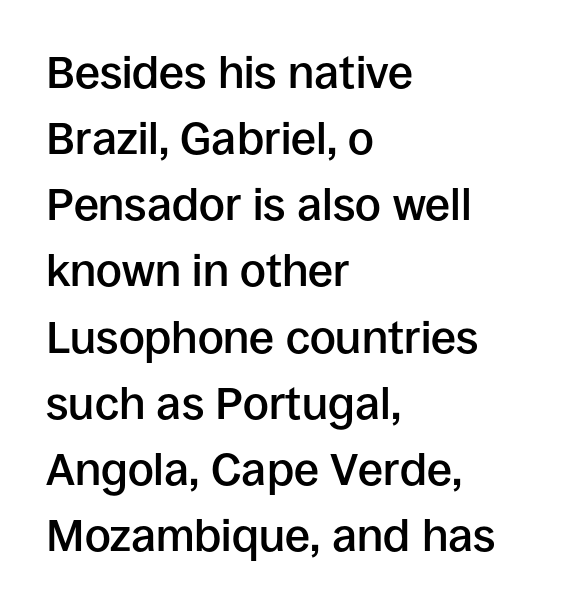
The specimen omits any rule beneath the text block's lines. Visually the block forms a straight wall on the left and a jagged coastline on the right. The lettering stays uniformly vertical, giving the passage a roman look. The glyphs have the mass of a demibold cut, below bold. The type is set solid horizontally, with unmodified tracking.
